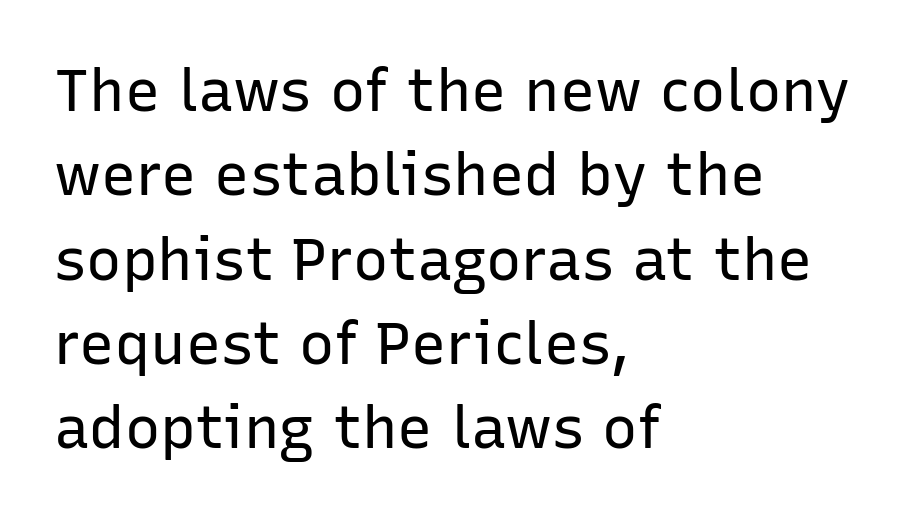
Q: Is the text bold? A: No.
Q: Is the text italic (slanted)? A: No, it is upright.
Q: Is the typeface a serif or a sans-serif typeface? A: Sans-serif.
Q: Is the text underlined? A: No.
Q: How is the paragraph aligned? A: Left-aligned.
Q: Is the spacing between letters normal or unusually wide? A: Normal.
Q: Is the spacing between lines tight, normal or loose? A: Normal.
Q: Width (condensed, normal, or wide)? A: Normal.
Q: Stroke contrast? A: Low.
Q: x-height? A: Medium.
Q: Monospaced? A: No.
